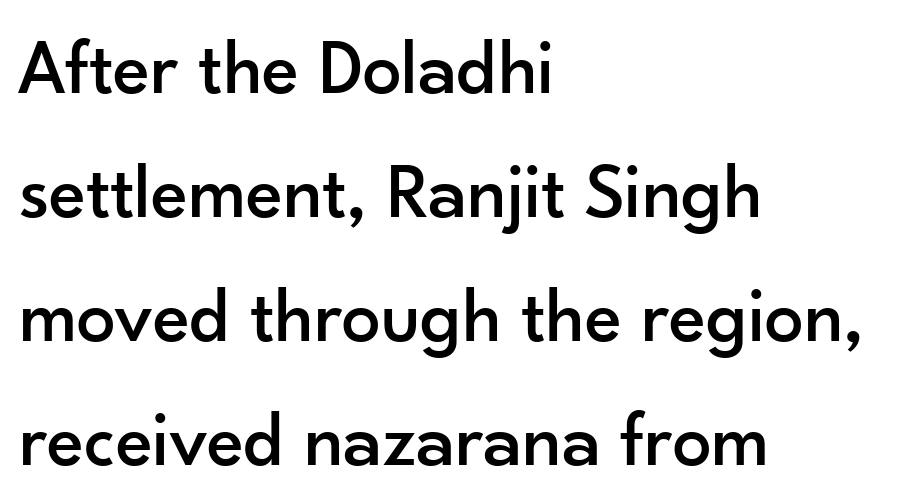
Q: Is the text italic (slanted)? A: No, it is upright.
Q: Is the typeface a serif or a sans-serif typeface? A: Sans-serif.
Q: Is the text underlined? A: No.
Q: How is the paragraph aligned? A: Left-aligned.
Q: Is the spacing between letters normal or unusually wide? A: Normal.
Q: Is the spacing between lines tight, normal or loose? A: Normal.
Q: Width (condensed, normal, or wide)? A: Normal.
Q: Stroke contrast? A: Low.
Q: x-height? A: Small.
Q: Monospaced? A: No.
